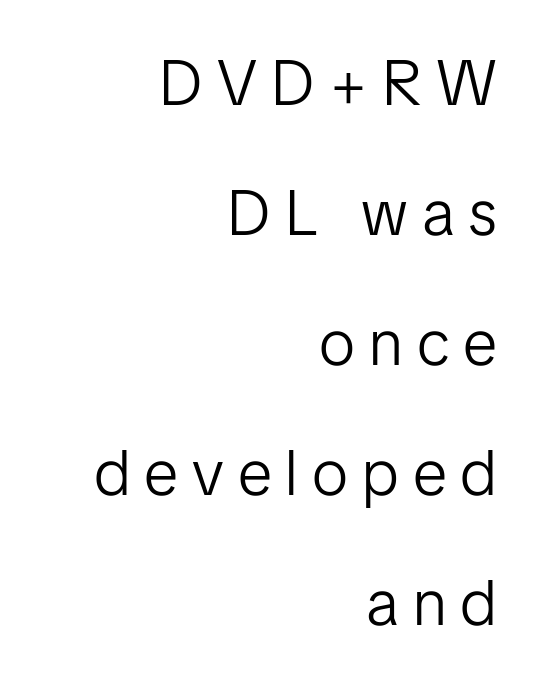
Q: Is the text bold? A: No.
Q: Is the text italic (slanted)? A: No, it is upright.
Q: Is the typeface a serif or a sans-serif typeface? A: Sans-serif.
Q: Is the text underlined? A: No.
Q: How is the paragraph aligned? A: Right-aligned.
Q: Is the spacing between letters normal or unusually wide? A: Unusually wide.
Q: Is the spacing between lines tight, normal or loose? A: Loose.
Q: Width (condensed, normal, or wide)? A: Normal.
Q: Stroke contrast? A: Low.
Q: x-height? A: Medium.
Q: Monospaced? A: No.
